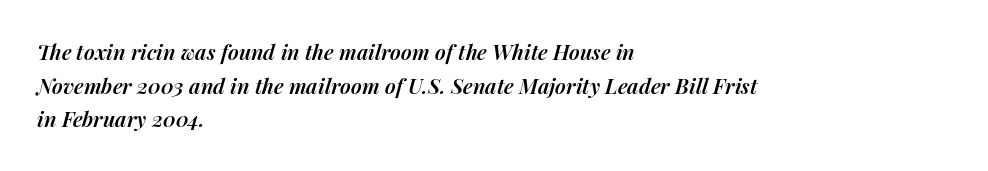
Q: Is the text bold? A: Semi-bold.
Q: Is the text italic (slanted)? A: Yes, it leans right by about 14 degrees.
Q: Is the text underlined? A: No.
Q: How is the paragraph aligned? A: Left-aligned.
Q: Is the spacing between letters normal or unusually wide? A: Normal.
Q: Is the spacing between lines tight, normal or loose? A: Normal.
